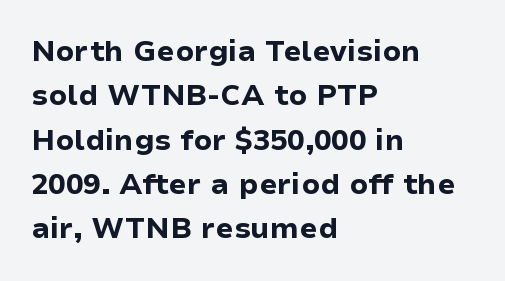
The passage shown is typed in a proportional face where columns would drift. Check where the strokes stop: nothing finishes them off — pure sans. Horizontal alignment here is leftward, the default for most running prose. Rule under the text: the space is simply empty. You'd pick this weight for a headline — it's a proper bold. Horizontal bands of white between lines are of average thickness.
